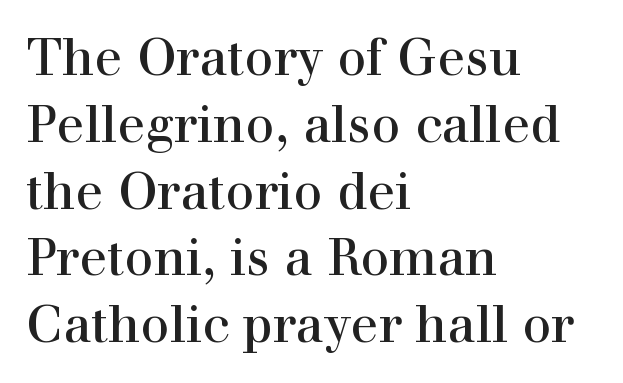
Q: Is the text bold? A: No.
Q: Is the text italic (slanted)? A: No, it is upright.
Q: Is the typeface a serif or a sans-serif typeface? A: Serif.
Q: Is the text underlined? A: No.
Q: How is the paragraph aligned? A: Left-aligned.
Q: Is the spacing between letters normal or unusually wide? A: Normal.
Q: Is the spacing between lines tight, normal or loose? A: Normal.
Q: Width (condensed, normal, or wide)? A: Normal.
Q: Stroke contrast? A: High.
Q: x-height? A: Medium.
Q: Monospaced? A: No.
